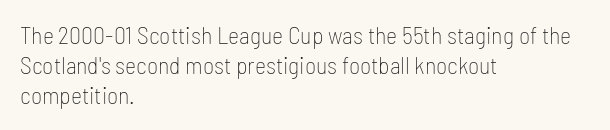
Q: Is the text bold? A: No.
Q: Is the text italic (slanted)? A: No, it is upright.
Q: Is the text underlined? A: No.
Q: How is the paragraph aligned? A: Left-aligned.
Q: Is the spacing between letters normal or unusually wide? A: Normal.
Q: Is the spacing between lines tight, normal or loose? A: Normal.
